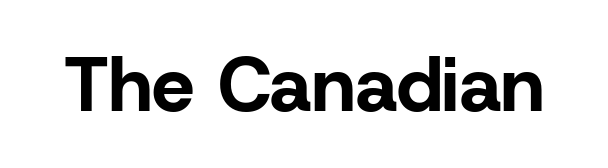
{"serif": "no", "italic": "no", "bold": "yes", "weight": "bold", "width": "normal", "stroke_contrast": "low", "x_height": "medium", "monospaced": "no", "underline": "no", "letter_spacing": "normal", "letter_spacing_em": 0.0, "glyph_px": 76}
